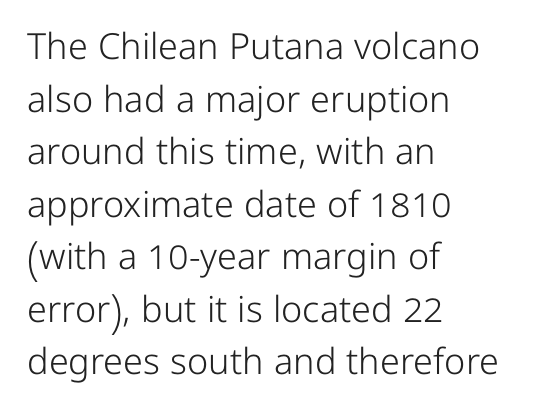
Nope, not italic — everything's standing straight. Spacing between characters is what you'd get straight out of the box. Spacing verdict: proportional, widths tailored to each character. Rows of type keep a routine distance in the vertical direction.
